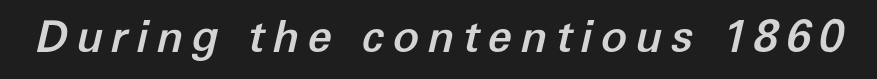
You can tell it's italic because the verticals aren't actually vertical. Bare-footed words on every line. The letters advance in unequal steps, a hallmark of proportional type.
